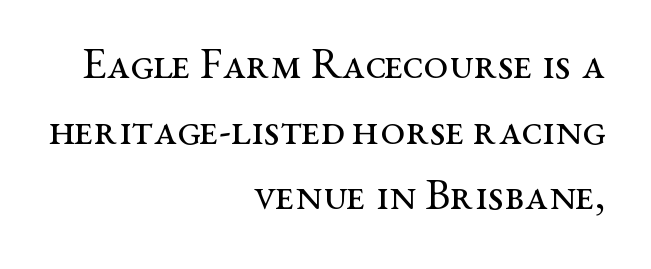
The image shows 44 px regular-weight, wide serif type, upright; set right-aligned, normal line spacing (1.49x), normal letter spacing, not underlined; medium stroke contrast and a medium x-height.
